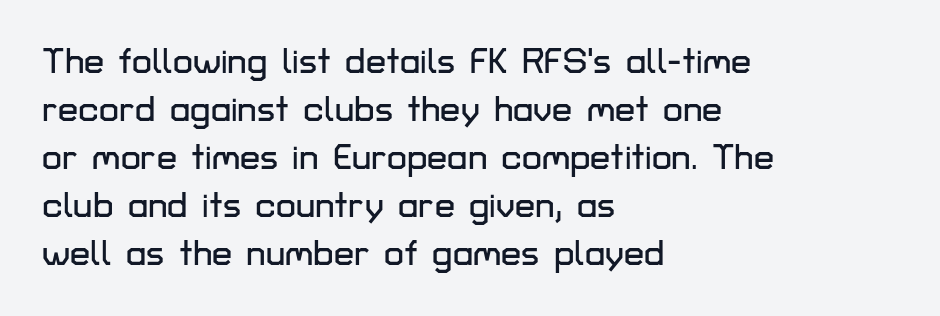
Q: Is the text italic (slanted)? A: No, it is upright.
Q: Is the typeface a serif or a sans-serif typeface? A: Sans-serif.
Q: Is the text underlined? A: No.
Q: How is the paragraph aligned? A: Left-aligned.
Q: Is the spacing between letters normal or unusually wide? A: Normal.
Q: Is the spacing between lines tight, normal or loose? A: Normal.
Q: Width (condensed, normal, or wide)? A: Normal.
Q: Stroke contrast? A: Low.
Q: x-height? A: Medium.
Q: Monospaced? A: No.
